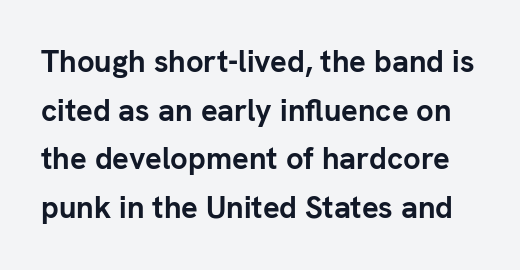
Q: Is the text bold? A: Yes.
Q: Is the text italic (slanted)? A: No, it is upright.
Q: Is the typeface a serif or a sans-serif typeface? A: Sans-serif.
Q: Is the text underlined? A: No.
Q: Is the spacing between letters normal or unusually wide? A: Normal.
Q: Is the spacing between lines tight, normal or loose? A: Normal.
Q: Width (condensed, normal, or wide)? A: Normal.
Q: Stroke contrast? A: Low.
Q: x-height? A: Medium.
Q: Monospaced? A: No.
